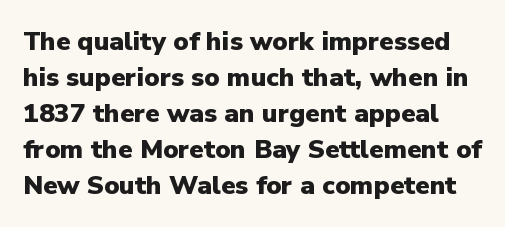
Q: Is the text bold? A: Yes.
Q: Is the text italic (slanted)? A: No, it is upright.
Q: Is the text underlined? A: No.
Q: Is the spacing between letters normal or unusually wide? A: Normal.
Q: Is the spacing between lines tight, normal or loose? A: Normal.
